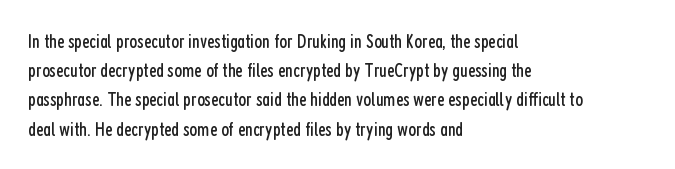
The image shows 20 px text type, upright; set left-aligned, normal line spacing (1.46x), normal letter spacing, not underlined.
